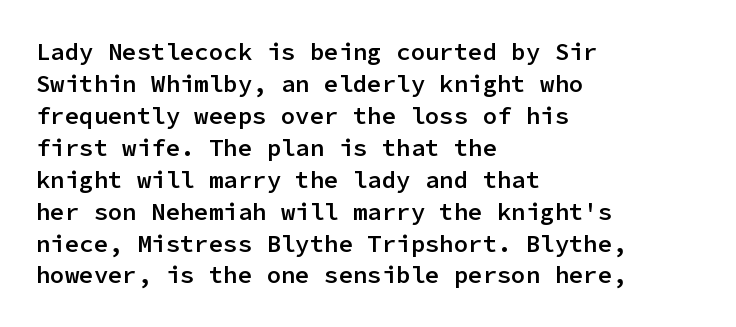
Q: Is the text bold? A: Semi-bold.
Q: Is the text italic (slanted)? A: No, it is upright.
Q: Is the text underlined? A: No.
Q: How is the paragraph aligned? A: Left-aligned.
Q: Is the spacing between letters normal or unusually wide? A: Normal.
Q: Is the spacing between lines tight, normal or loose? A: Normal.
